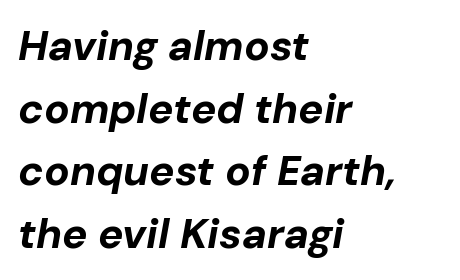
{"italic": "yes", "lean": "right", "slant_degrees": 10, "bold": "yes", "weight": "bold", "width": "normal", "stroke_contrast": "low", "x_height": "medium", "monospaced": "no", "underline": "no", "align": "left", "line_spacing": "normal", "line_spacing_ratio": 1.49, "letter_spacing": "normal", "letter_spacing_em": 0.0, "glyph_px": 42}
